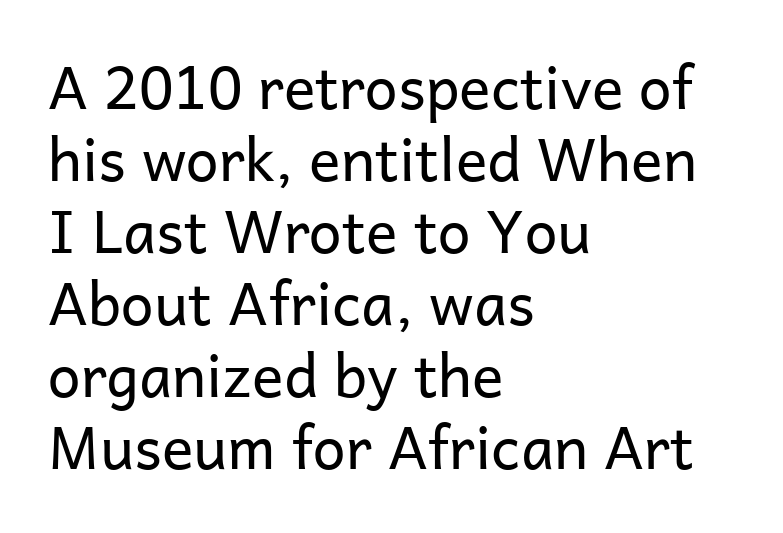
{"serif": "no", "italic": "no", "bold": "no", "weight": "regular", "width": "normal", "stroke_contrast": "low", "x_height": "medium", "monospaced": "no", "underline": "no", "align": "left", "line_spacing_ratio": 1.22, "letter_spacing": "normal", "letter_spacing_em": 0.0, "glyph_px": 59}
